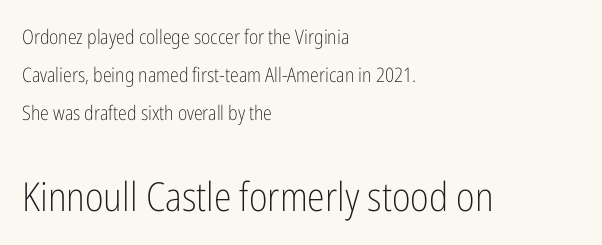
Q: Is the text bold? A: No.
Q: Is the text italic (slanted)? A: No, it is upright.
Q: Is the typeface a serif or a sans-serif typeface? A: Sans-serif.
Q: Is the text underlined? A: No.
Q: How is the paragraph aligned? A: Left-aligned.
Q: Is the spacing between letters normal or unusually wide? A: Normal.
Q: Is the spacing between lines tight, normal or loose? A: Loose.
Q: Which block of text is set in a larger size, the first (top) or the second (bottom)? A: The second (bottom) one.
Q: Width (condensed, normal, or wide)? A: Condensed.
Q: Stroke contrast? A: Low.
Q: x-height? A: Medium.
Q: Monospaced? A: No.
